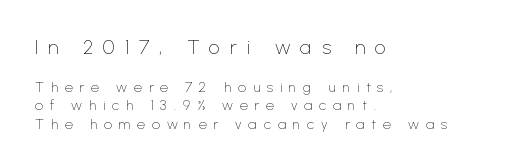
Bold? No — there's no thickening of the strokes. The axis of the letterforms is exactly vertical. The setting favours the left margin, as ordinary paragraphs usually do. Honestly, the row spacing looks completely unremarkable. The glyphs are unaccompanied by any horizontal stroke below them. If you squint, the top block still reads clearly — it's the larger of the two.
